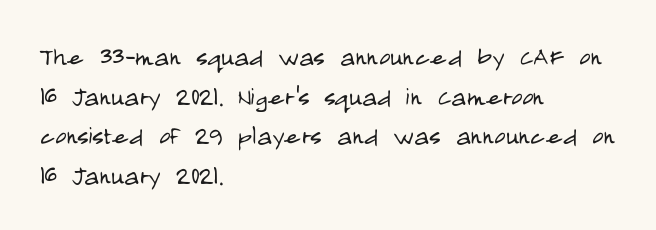
Looks like regular typesetting: each glyph gets only the width it needs. The passage shown is typeset with a sans-serif family. Honestly, the row spacing looks completely unremarkable. Is the type heavy? It reads as light-to-regular instead.
